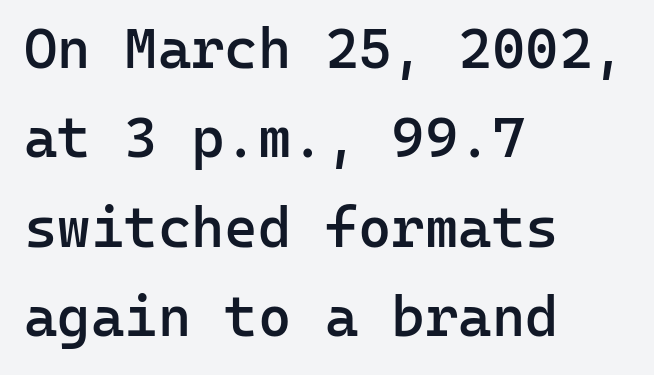
The image shows 57 px semibold sans-serif type, upright, monospaced; set left-aligned, normal line spacing (1.57x), normal letter spacing, not underlined; low stroke contrast and a medium x-height.
